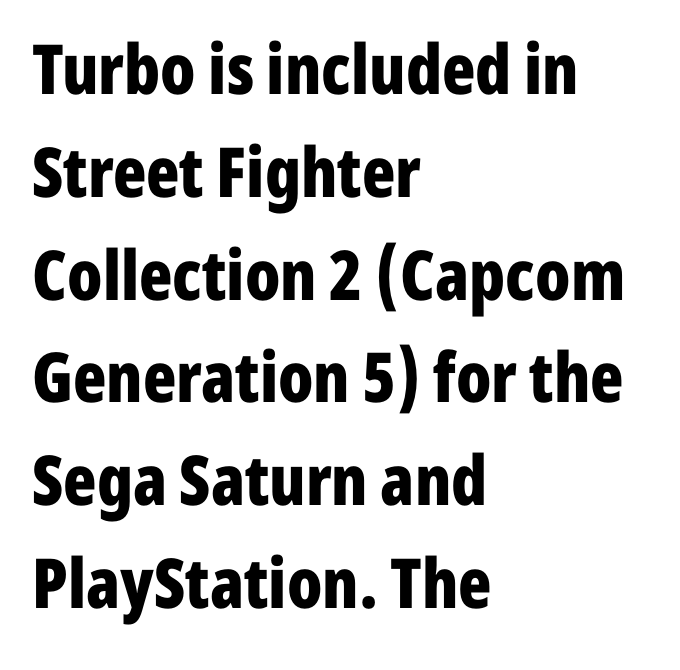
Q: Is the text bold? A: Yes.
Q: Is the text italic (slanted)? A: No, it is upright.
Q: Is the typeface a serif or a sans-serif typeface? A: Sans-serif.
Q: Is the text underlined? A: No.
Q: How is the paragraph aligned? A: Left-aligned.
Q: Is the spacing between letters normal or unusually wide? A: Normal.
Q: Is the spacing between lines tight, normal or loose? A: Normal.
Q: Width (condensed, normal, or wide)? A: Condensed.
Q: Stroke contrast? A: Low.
Q: x-height? A: Medium.
Q: Monospaced? A: No.
